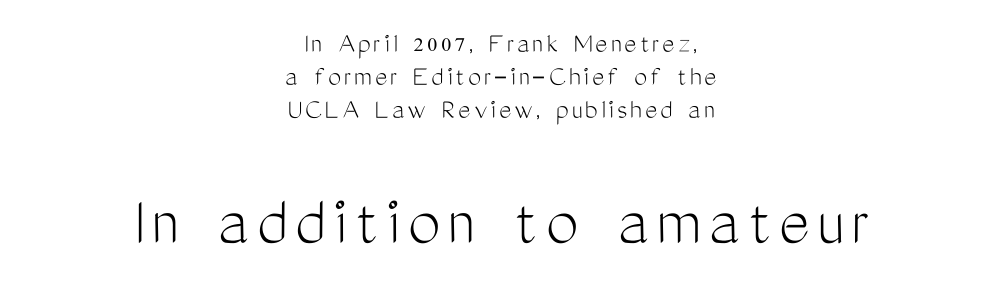
The image shows 73 px light, condensed sans-serif type, upright; set centered, tight line spacing (1.14x), not underlined; the second (bottom) block is 2.52x larger; medium stroke contrast and a medium x-height.
